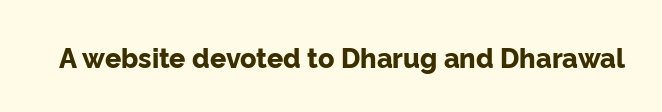
What stands out about the letter spacing? Nothing — it is the standard amount. No italicization has been applied; the sample stays upright. The gap between lines stays unmarked. Thick stems and heavy bowls — unmistakably bold.
